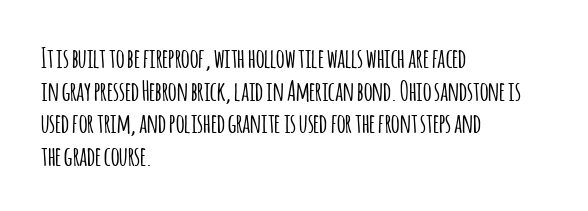
Q: Is the text italic (slanted)? A: No, it is upright.
Q: Is the text underlined? A: No.
Q: How is the paragraph aligned? A: Left-aligned.
Q: Is the spacing between letters normal or unusually wide? A: Normal.
